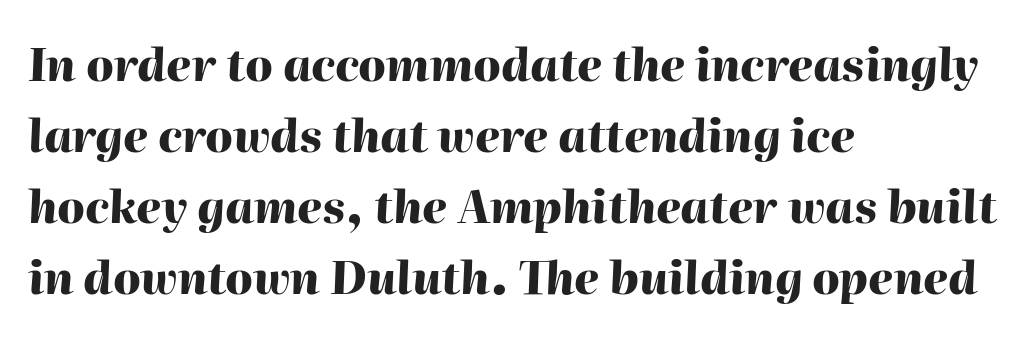
The image shows 45 px heavy type, italic (leaning right); set left-aligned, normal line spacing (1.58x), normal letter spacing, not underlined; high stroke contrast and a medium x-height.
